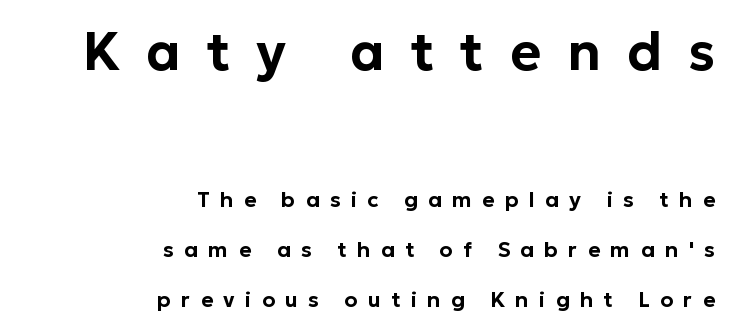
Q: Is the text italic (slanted)? A: No, it is upright.
Q: Is the typeface a serif or a sans-serif typeface? A: Sans-serif.
Q: Is the text underlined? A: No.
Q: How is the paragraph aligned? A: Right-aligned.
Q: Is the spacing between letters normal or unusually wide? A: Unusually wide.
Q: Is the spacing between lines tight, normal or loose? A: Loose.
Q: Which block of text is set in a larger size, the first (top) or the second (bottom)? A: The first (top) one.
Q: Width (condensed, normal, or wide)? A: Normal.
Q: Stroke contrast? A: Low.
Q: x-height? A: Medium.
Q: Monospaced? A: No.
